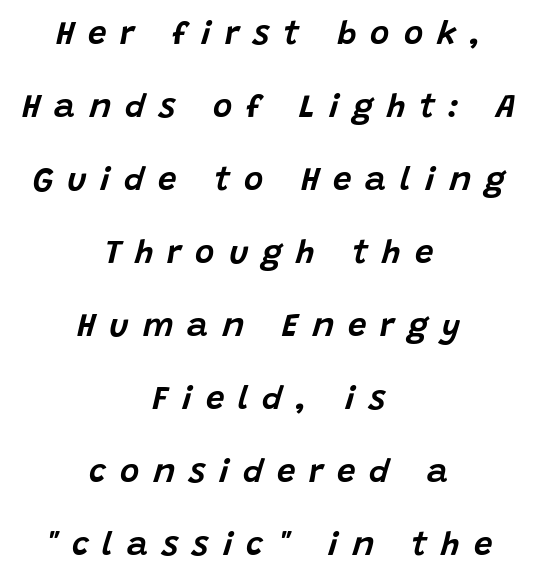
{"italic": "yes", "lean": "right", "slant_degrees": 15, "width": "normal", "stroke_contrast": "low", "x_height": "large", "monospaced": "no", "underline": "no", "align": "center", "line_spacing": "loose", "line_spacing_ratio": 2.21, "letter_spacing": "wide", "letter_spacing_em": 0.42, "glyph_px": 33}
